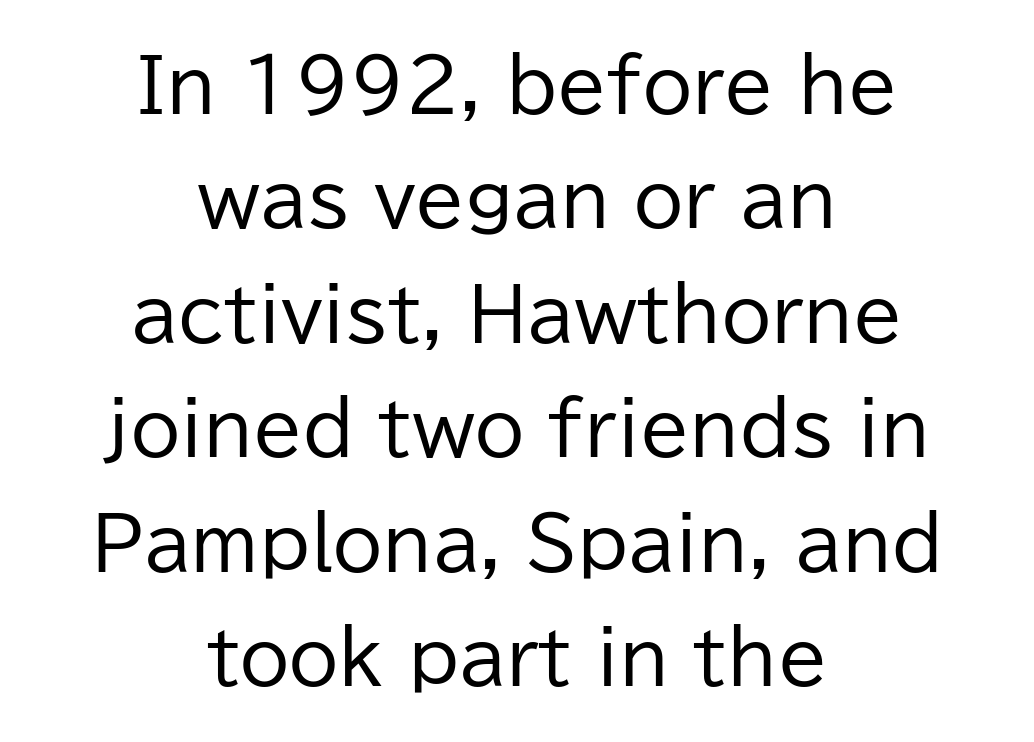
Students, note that the glyphs here touch the page at normal intervals. Each letter's strokes conclude bluntly, with no projecting serifs. In terms of leading, this rendering sits right in the middle. Here the designer chose a conventional face with non-uniform glyph widths. Stems here are at most as thick as an everyday book face. Words float on clear page, feet unadorned.
